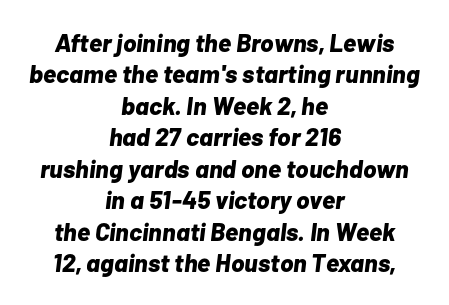
In terms of weight, the rendering is a true, heavy bold. Does the lettering tilt? It does — this is italic. The baseline area is clear. Horizontal bands of white between lines are of average thickness. Centered paragraph, ragged on both sides. Observe the ordinary spacing: letters are neighbours, not strangers.
